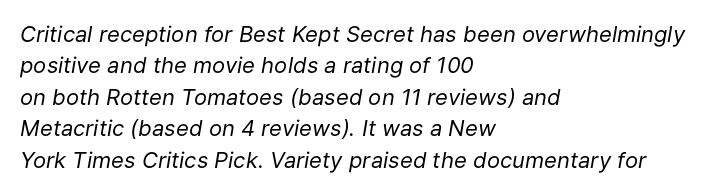
Q: Is the text bold? A: No.
Q: Is the text italic (slanted)? A: Yes, it leans right by about 9 degrees.
Q: Is the text underlined? A: No.
Q: How is the paragraph aligned? A: Left-aligned.
Q: Is the spacing between letters normal or unusually wide? A: Normal.
Q: Is the spacing between lines tight, normal or loose? A: Normal.
